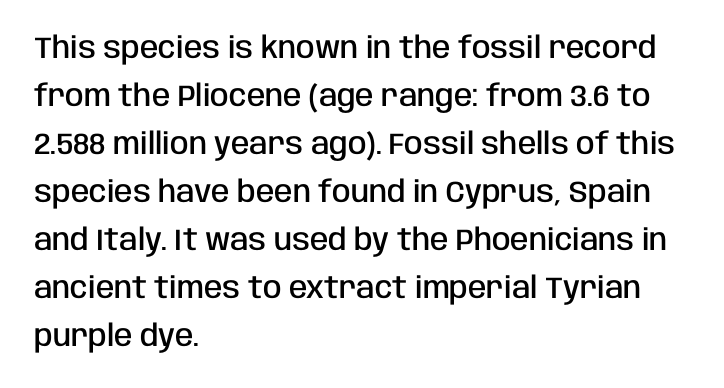
The designer went with a sans here, leaving each stem footless. If you drew a line through each stem, it would be perfectly vertical. Tracking value appears to be zero — textbook default spacing. You could not count columns in this text — the font is proportionally spaced. A fair bit of extra ink — the face is semibold, not bold.
